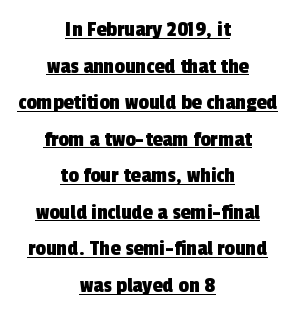
{"underline": "yes", "align": "center", "line_spacing": "normal", "line_spacing_ratio": 1.59, "letter_spacing": "normal", "letter_spacing_em": 0.0, "glyph_px": 23}
